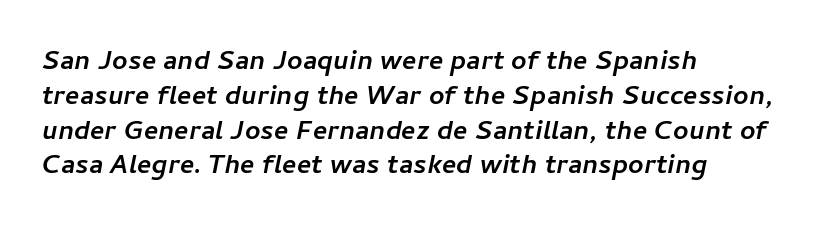
Q: Is the text bold? A: Yes.
Q: Is the text italic (slanted)? A: Yes, it leans right by about 11 degrees.
Q: Is the text underlined? A: No.
Q: How is the paragraph aligned? A: Left-aligned.
Q: Is the spacing between letters normal or unusually wide? A: Normal.
Q: Is the spacing between lines tight, normal or loose? A: Normal.
